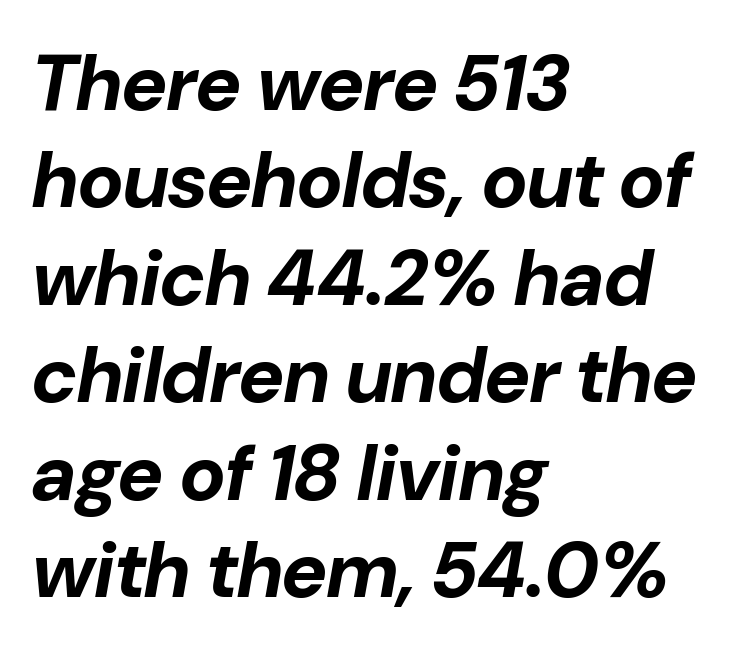
Q: Is the text bold? A: Yes.
Q: Is the text italic (slanted)? A: Yes, it leans right by about 10 degrees.
Q: Is the text underlined? A: No.
Q: How is the paragraph aligned? A: Left-aligned.
Q: Is the spacing between letters normal or unusually wide? A: Normal.
Q: Is the spacing between lines tight, normal or loose? A: Normal.
Q: Width (condensed, normal, or wide)? A: Normal.
Q: Stroke contrast? A: Low.
Q: x-height? A: Medium.
Q: Monospaced? A: No.
